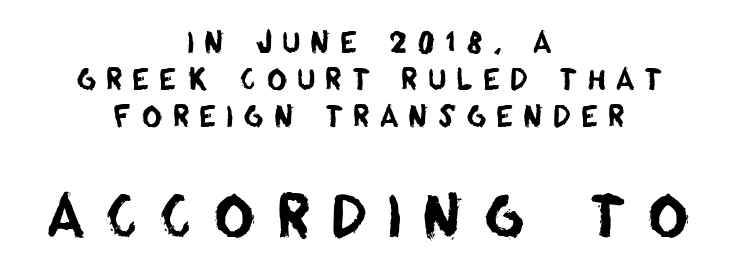
{"serif": "no", "width": "normal", "stroke_contrast": "low", "x_height": "large", "monospaced": "no", "underline": "no", "align": "center", "line_spacing": "normal", "line_spacing_ratio": 1.33, "letter_spacing": "wide", "letter_spacing_em": 0.34, "larger_block": "second", "size_ratio": 2.04, "glyph_px": 57}
